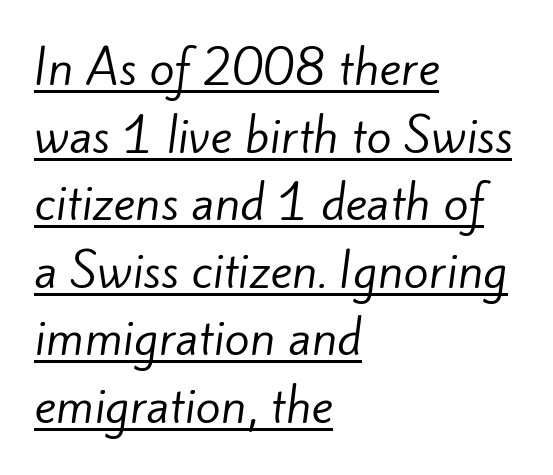
Proportional: the letters do not fall into vertical columns. Classification — sans serif. Does the leading feel generous? No, just average. This reads as an unemphasized weight, regular at the heaviest. The rendering uses the underline text-decoration. Typeset ragged right — the left edge is the straight one.
